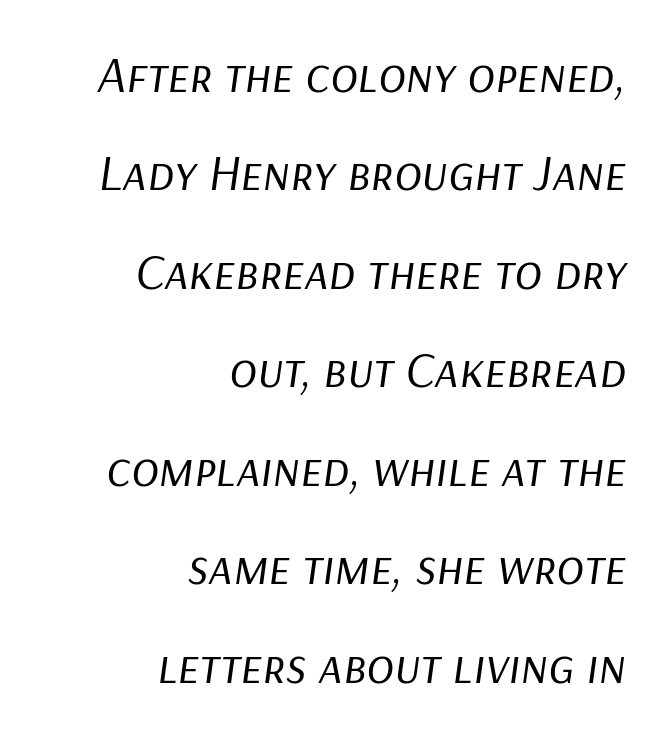
The font sits on the lighter half of the weight spectrum, regular included. The letters advance in unequal steps, a hallmark of proportional type. The words here are not underlined. The letters are slanted; this is an italic face. Widely set lines give the paragraph a tall, airy silhouette. The lines are quadded right.
